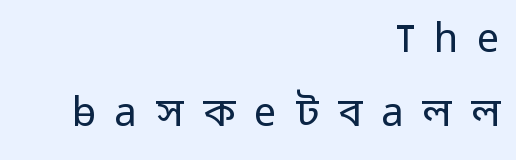
Bold? No — there's no thickening of the strokes. Spacing verdict: proportional, widths tailored to each character. Compared with a flush-left layout, this one pins lines to the opposite, right side. The tracking jumps out immediately: characters are airy and widely separated. The type family on display is of the sans-serif kind.
